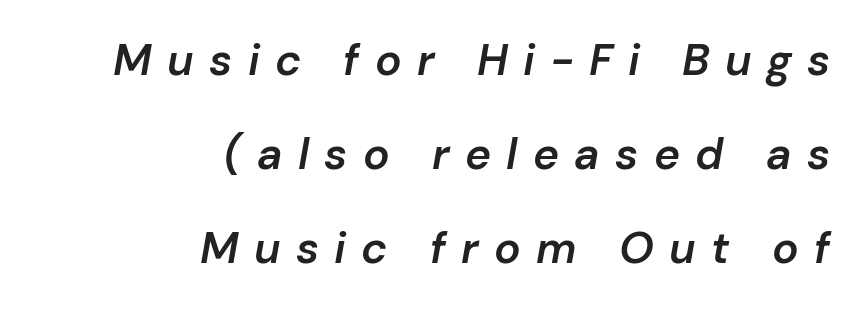
The image shows 44 px semibold type, italic (leaning right); set right-aligned, loose line spacing (2.14x), unusually wide letter spacing (+0.35 em), not underlined; low stroke contrast and a medium x-height.
